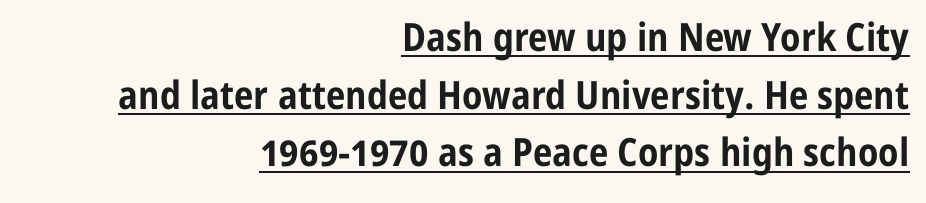
The image shows 39 px bold, condensed sans-serif type, upright; set right-aligned, normal line spacing (1.48x), normal letter spacing, underlined; low stroke contrast and a medium x-height.
